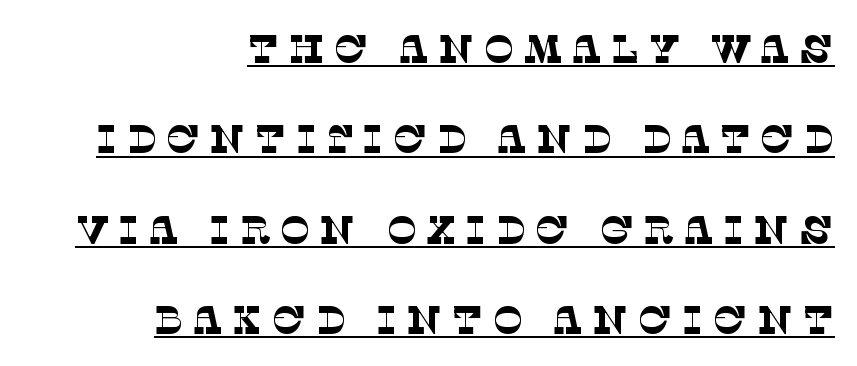
The image shows 40 px thin serif type; set right-aligned, loose line spacing (2.26x), unusually wide letter spacing (+0.23 em), underlined; low stroke contrast and a large x-height.
